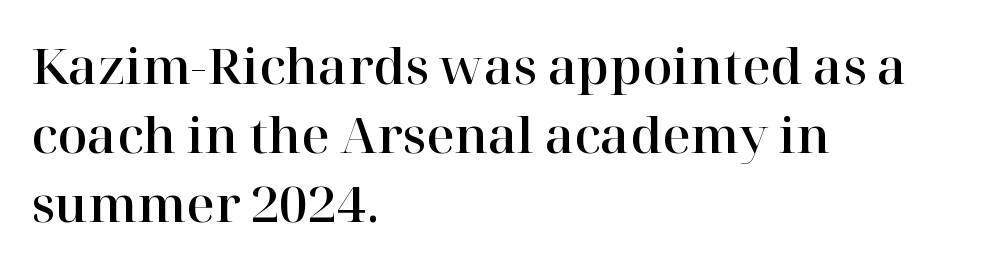
The image shows 49 px serif type, upright; set left-aligned, normal line spacing (1.41x), normal letter spacing, not underlined; high stroke contrast and a medium x-height.
